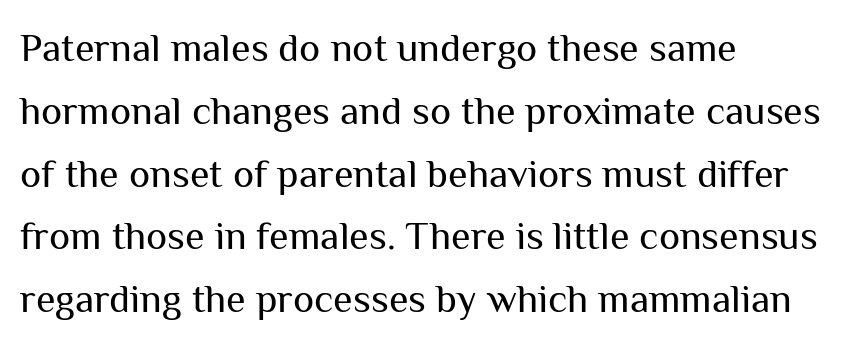
{"serif": "no", "italic": "no", "bold": "no", "weight": "regular", "width": "normal", "stroke_contrast": "medium", "x_height": "medium", "monospaced": "no", "underline": "no", "align": "left", "line_spacing": "normal", "line_spacing_ratio": 1.57, "letter_spacing": "normal", "letter_spacing_em": 0.0, "glyph_px": 40}
